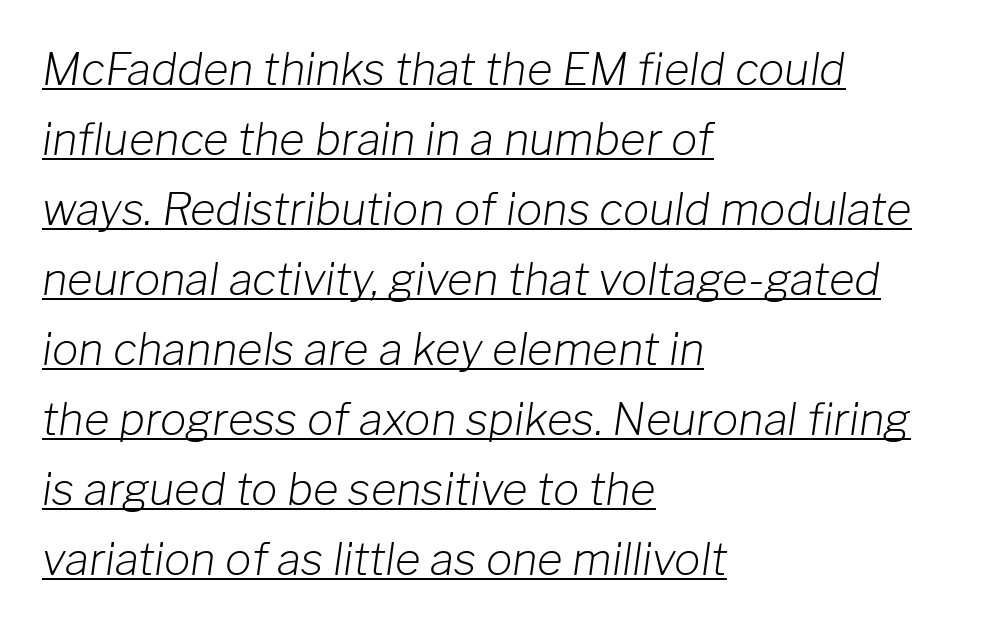
The image shows 44 px light type, italic (leaning right); set left-aligned, normal line spacing (1.59x), normal letter spacing, underlined; low stroke contrast and a medium x-height.
